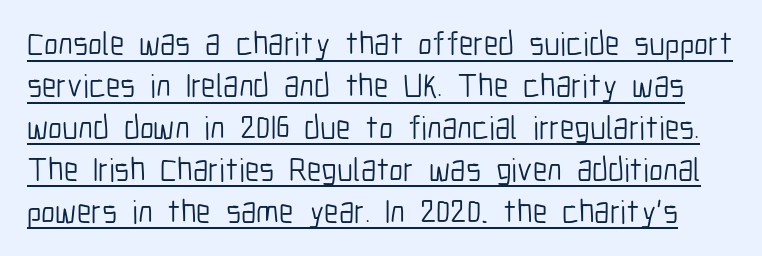
Normally led — the rows are evenly, conventionally spaced. Short note: letters normally spaced. Here the designer chose a conventional face with non-uniform glyph widths. The type sits square on the baseline with zero lean. Check the space under the baseline: a stroke is drawn there. Unbolded letterforms with no extra heft.
